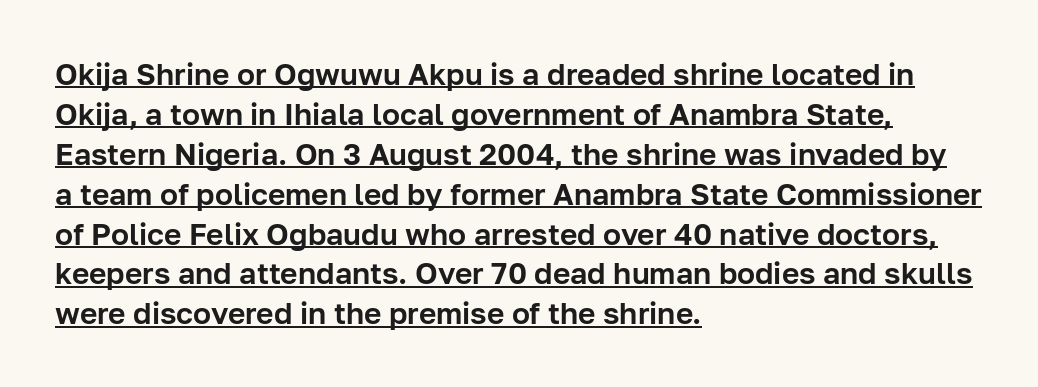
{"serif": "no", "italic": "no", "width": "normal", "stroke_contrast": "low", "x_height": "medium", "monospaced": "no", "underline": "yes", "align": "left", "line_spacing": "normal", "line_spacing_ratio": 1.33, "letter_spacing": "normal", "letter_spacing_em": 0.0, "glyph_px": 30}
